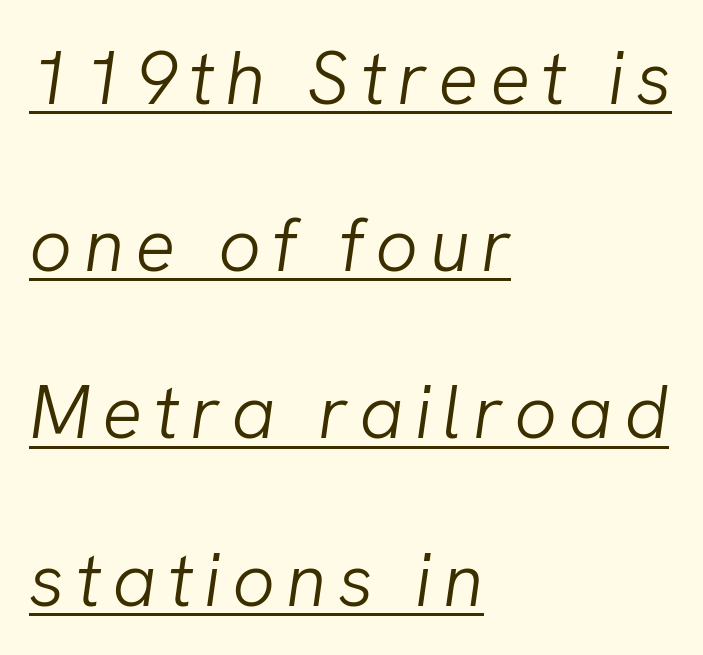
{"italic": "yes", "lean": "right", "slant_degrees": 8, "bold": "no", "weight": "light", "width": "normal", "stroke_contrast": "low", "x_height": "medium", "monospaced": "no", "underline": "yes", "align": "left", "line_spacing": "loose", "line_spacing_ratio": 2.23, "glyph_px": 75}
